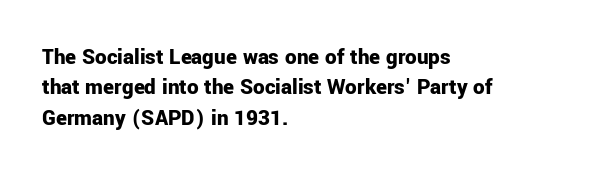
Q: Is the text bold? A: Yes.
Q: Is the text italic (slanted)? A: No, it is upright.
Q: Is the text underlined? A: No.
Q: How is the paragraph aligned? A: Left-aligned.
Q: Is the spacing between letters normal or unusually wide? A: Normal.
Q: Is the spacing between lines tight, normal or loose? A: Normal.
